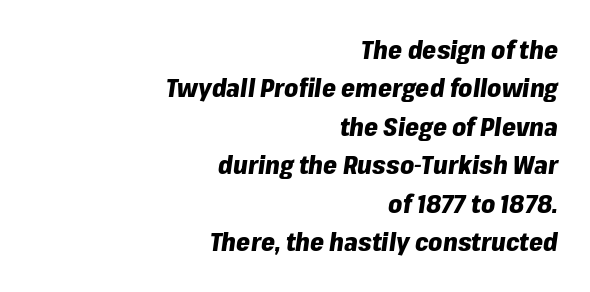
These lines carry a lot of weight — the face is fully bold. Inter-character spacing is left at the font's built-in metrics. This sample uses an oblique cut, with every glyph tilted off the vertical. The rendering uses a moderate line-height, typical for paragraphs. Horizontal alignment here is rightward, an uncommon choice for prose. The gap between lines stays unmarked.
